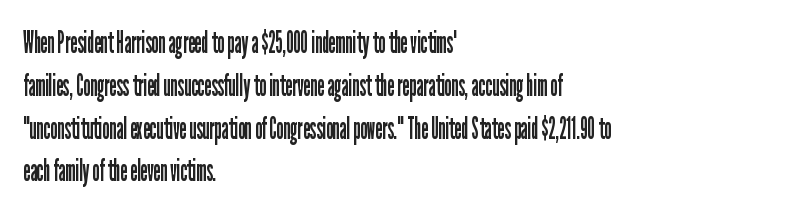
{"serif": "no", "italic": "no", "bold": "no", "weight": "regular", "width": "condensed", "stroke_contrast": "low", "x_height": "medium", "monospaced": "no", "underline": "no", "align": "left", "line_spacing": "normal", "line_spacing_ratio": 1.38, "letter_spacing": "normal", "letter_spacing_em": 0.0, "glyph_px": 31}
